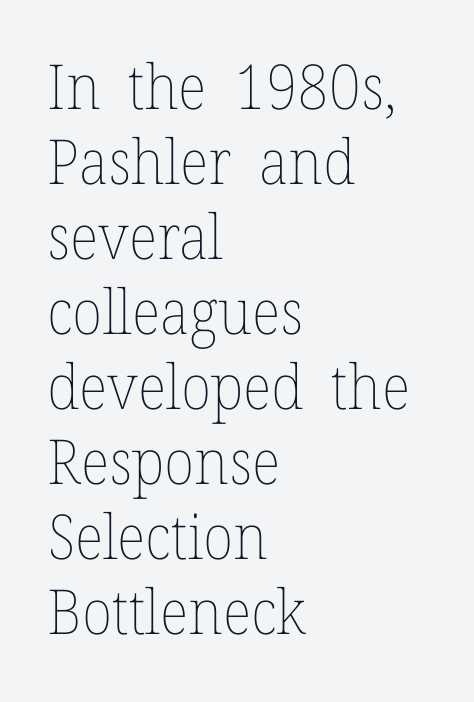
The image shows 62 px thin type, upright; set left-aligned, line spacing 1.21x, normal letter spacing, not underlined; low stroke contrast and a medium x-height.
